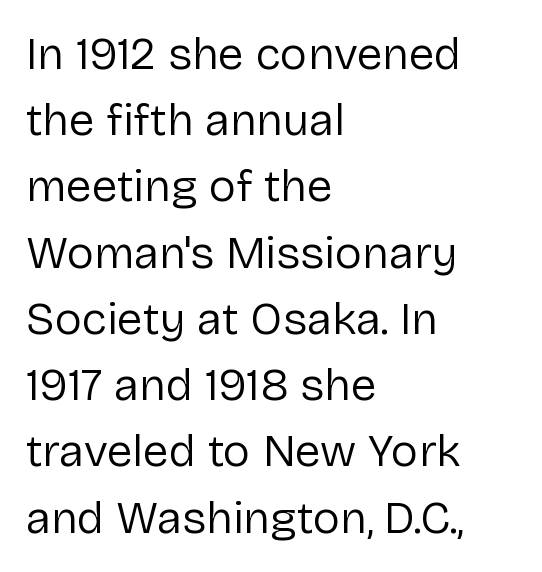
Q: Is the text bold? A: No.
Q: Is the text italic (slanted)? A: No, it is upright.
Q: Is the typeface a serif or a sans-serif typeface? A: Sans-serif.
Q: Is the text underlined? A: No.
Q: How is the paragraph aligned? A: Left-aligned.
Q: Is the spacing between letters normal or unusually wide? A: Normal.
Q: Is the spacing between lines tight, normal or loose? A: Normal.
Q: Width (condensed, normal, or wide)? A: Normal.
Q: Stroke contrast? A: Low.
Q: x-height? A: Medium.
Q: Monospaced? A: No.
